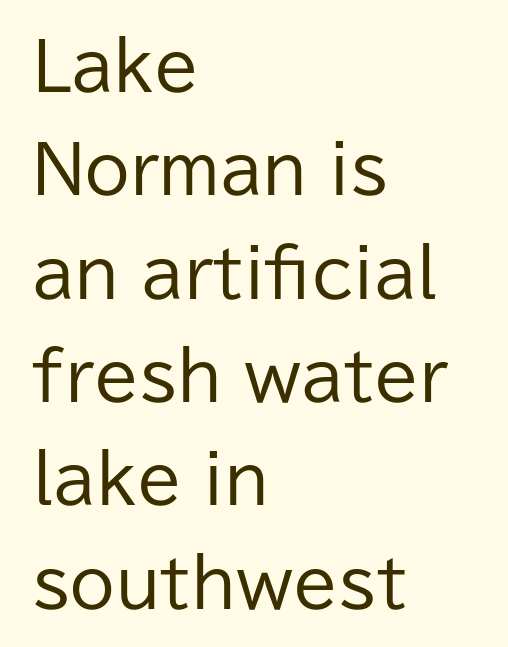
The image shows 65 px regular-weight sans-serif type, upright; set left-aligned, normal line spacing (1.59x), normal letter spacing, not underlined; low stroke contrast and a medium x-height.
